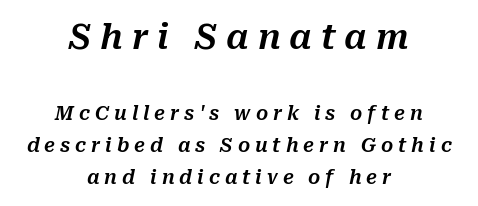
Q: Is the text italic (slanted)? A: Yes, it leans right by about 10 degrees.
Q: Is the text underlined? A: No.
Q: How is the paragraph aligned? A: Centered.
Q: Is the spacing between letters normal or unusually wide? A: Unusually wide.
Q: Is the spacing between lines tight, normal or loose? A: Normal.
Q: Which block of text is set in a larger size, the first (top) or the second (bottom)? A: The first (top) one.
Q: Width (condensed, normal, or wide)? A: Normal.
Q: Stroke contrast? A: Medium.
Q: x-height? A: Medium.
Q: Monospaced? A: No.
